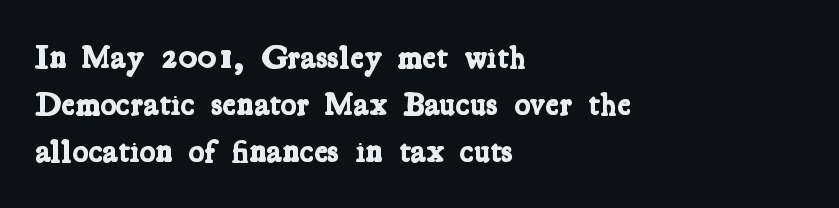
The image shows 33 px bold, condensed serif type; set left-aligned, normal line spacing (1.42x), normal letter spacing, not underlined; low stroke contrast and a medium x-height.
